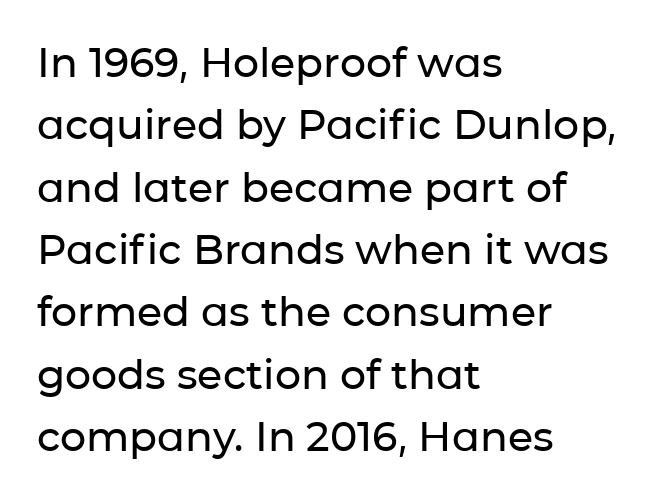
The image shows 41 px sans-serif type, upright; set left-aligned, normal line spacing (1.52x), normal letter spacing, not underlined; low stroke contrast and a medium x-height.
